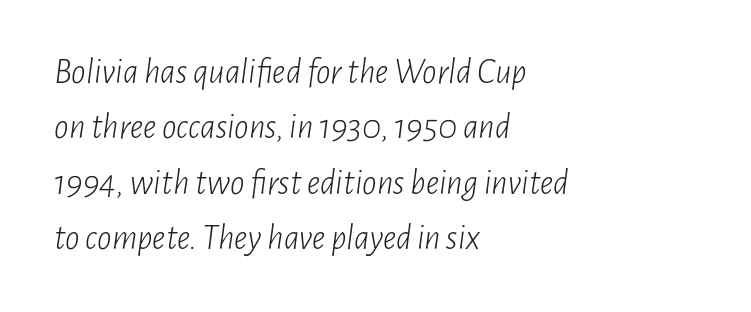
The image shows 36 px light, condensed type, italic (leaning right); set left-aligned, normal line spacing (1.54x), normal letter spacing, not underlined; low stroke contrast and a medium x-height.
